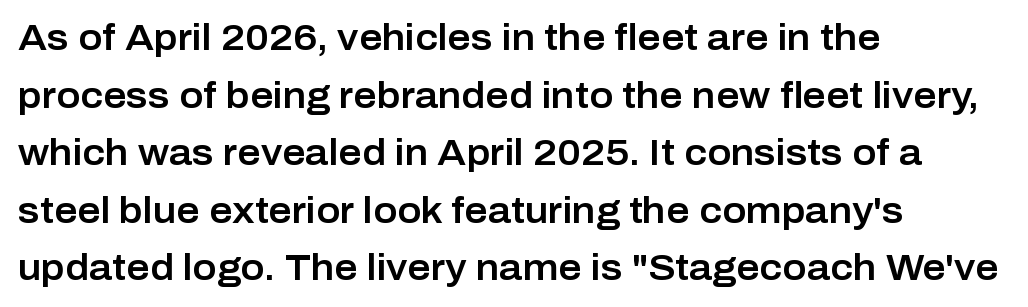
Q: Is the text italic (slanted)? A: No, it is upright.
Q: Is the typeface a serif or a sans-serif typeface? A: Sans-serif.
Q: Is the text underlined? A: No.
Q: How is the paragraph aligned? A: Left-aligned.
Q: Is the spacing between letters normal or unusually wide? A: Normal.
Q: Is the spacing between lines tight, normal or loose? A: Normal.
Q: Width (condensed, normal, or wide)? A: Normal.
Q: Stroke contrast? A: Low.
Q: x-height? A: Medium.
Q: Monospaced? A: No.
